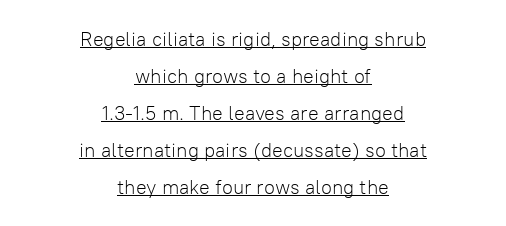
The rag falls on both sides of this text block equally. It's the straight-up-and-down kind of type. A typesetter would call this zero additional tracking. Emphasis is given by a line drawn under the lettering.
